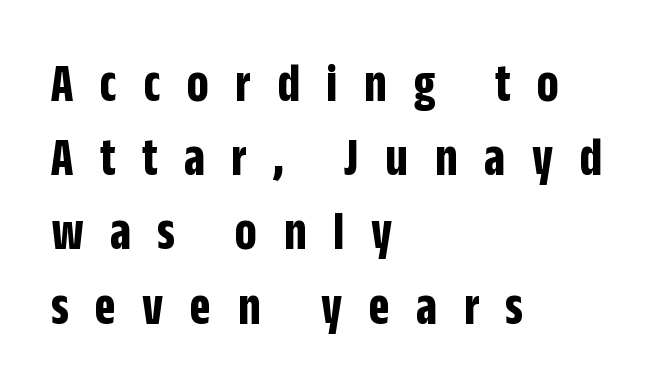
The image shows 55 px bold, condensed sans-serif type, upright; set left-aligned, normal line spacing (1.35x), unusually wide letter spacing (+0.48 em), not underlined; low stroke contrast and a large x-height.
